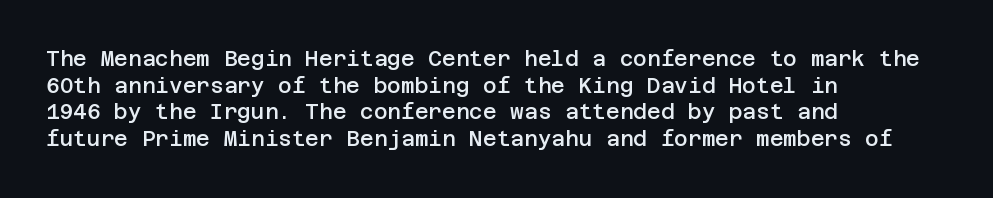
{"italic": "no", "bold": "semi", "underline": "no", "align": "left", "line_spacing": "normal", "line_spacing_ratio": 1.27, "letter_spacing": "normal", "letter_spacing_em": 0.0, "glyph_px": 21}
